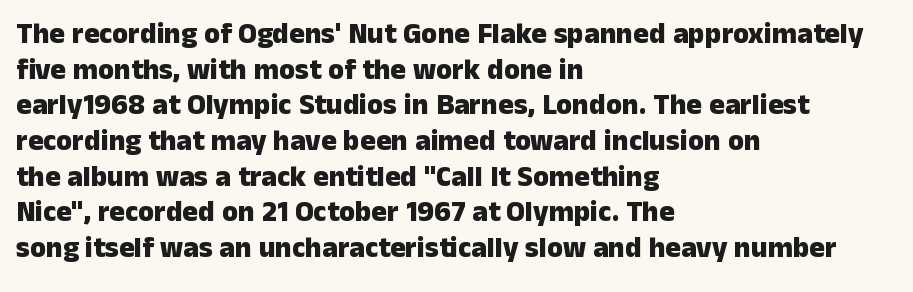
Q: Is the text bold? A: Yes.
Q: Is the text italic (slanted)? A: No, it is upright.
Q: Is the typeface a serif or a sans-serif typeface? A: Sans-serif.
Q: Is the text underlined? A: No.
Q: How is the paragraph aligned? A: Left-aligned.
Q: Is the spacing between letters normal or unusually wide? A: Normal.
Q: Width (condensed, normal, or wide)? A: Normal.
Q: Stroke contrast? A: Low.
Q: x-height? A: Medium.
Q: Monospaced? A: No.
